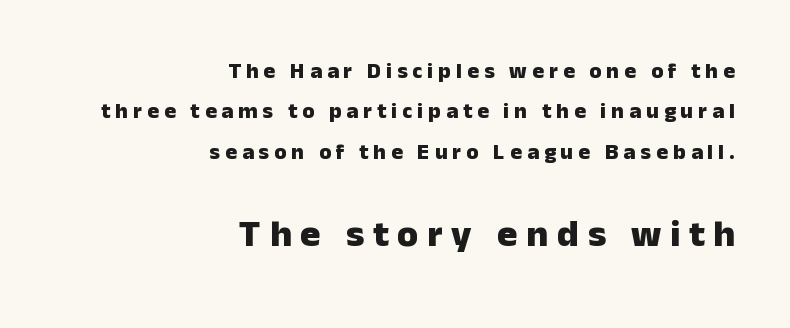
Q: Is the text bold? A: Yes.
Q: Is the text italic (slanted)? A: No, it is upright.
Q: Is the typeface a serif or a sans-serif typeface? A: Sans-serif.
Q: Is the text underlined? A: No.
Q: How is the paragraph aligned? A: Right-aligned.
Q: Is the spacing between letters normal or unusually wide? A: Unusually wide.
Q: Which block of text is set in a larger size, the first (top) or the second (bottom)? A: The second (bottom) one.
Q: Width (condensed, normal, or wide)? A: Normal.
Q: Stroke contrast? A: Low.
Q: x-height? A: Medium.
Q: Monospaced? A: No.
